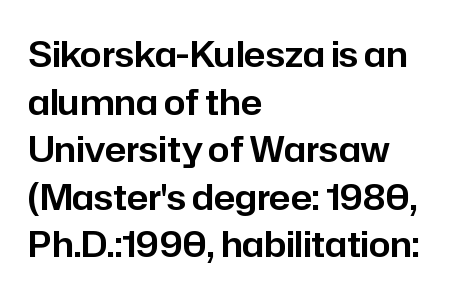
The image shows 35 px sans-serif type, upright; set left-aligned, normal line spacing (1.36x), normal letter spacing, not underlined; low stroke contrast and a medium x-height.
